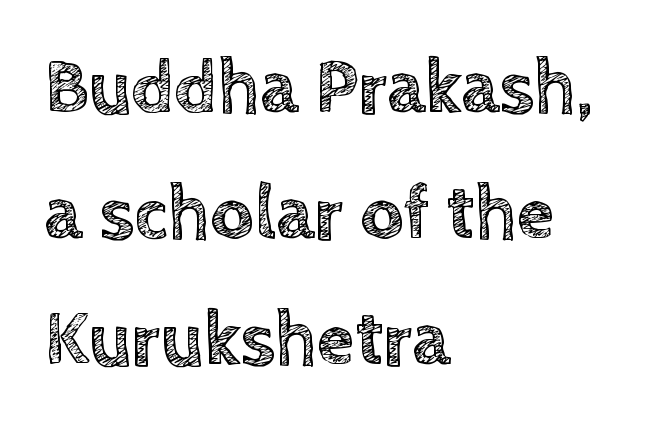
The image shows 76 px text type, upright; set left-aligned, normal line spacing (1.66x), normal letter spacing, not underlined; a large x-height.
